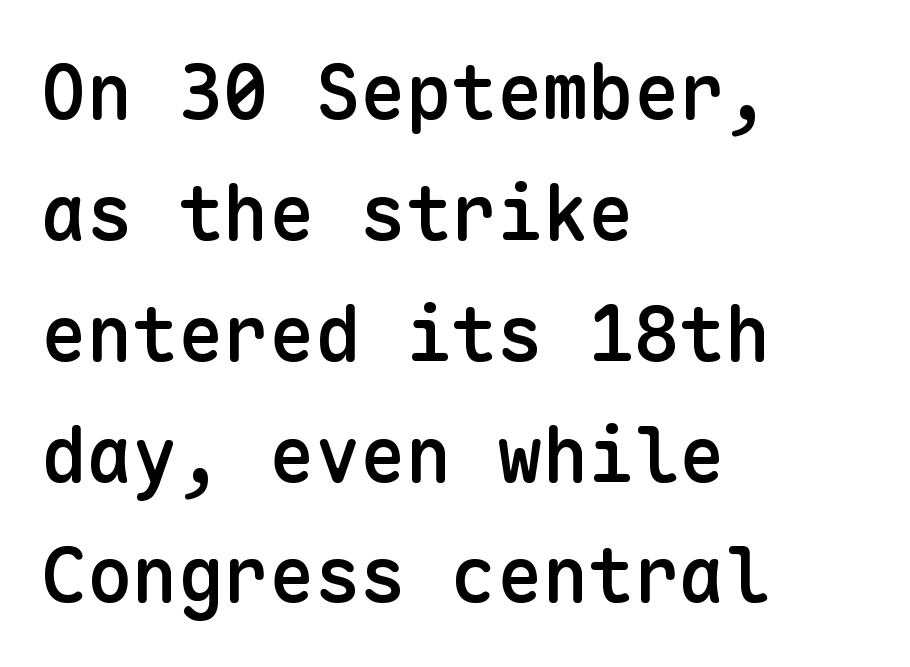
This rendering leaves character spacing at its baseline value. The strokes are fattened partway — semibold, not bold. Is this a fixed-width face? Yes — each glyph sits in an identical cell. The ragged edge is on the right, which tells us the setting is flush left.
